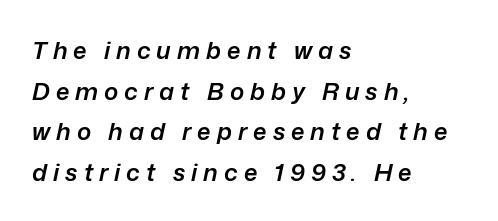
Q: Is the text bold? A: Semi-bold.
Q: Is the text italic (slanted)? A: Yes, it leans right by about 12 degrees.
Q: Is the text underlined? A: No.
Q: How is the paragraph aligned? A: Left-aligned.
Q: Is the spacing between letters normal or unusually wide? A: Unusually wide.
Q: Is the spacing between lines tight, normal or loose? A: Normal.
